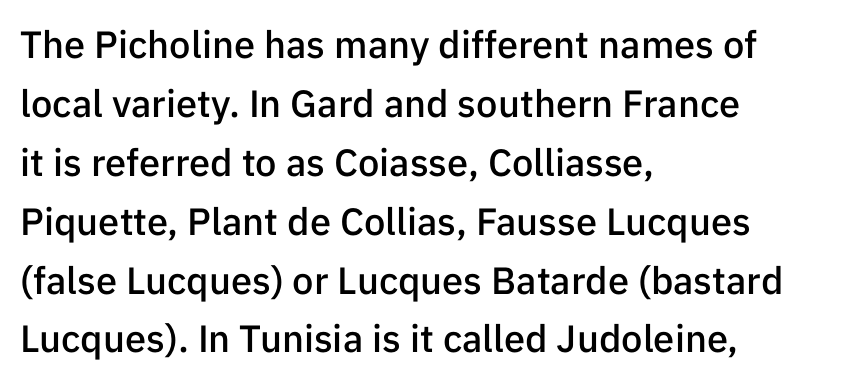
Is this a fixed-width face? No — the glyphs have proportional, varying widths. The baseline area is clear. The compositor pushed each line to the left boundary. Quick note: interline space is typical. In terms of letterform style, serifs are entirely absent. The lettering holds an erect, upright posture throughout.
